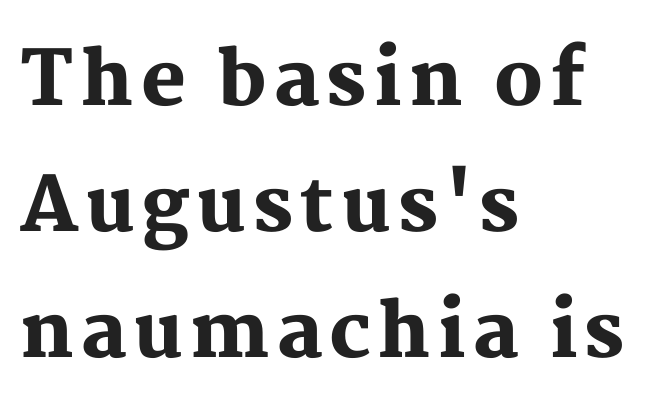
The image shows 75 px heavy serif type, upright; set left-aligned, normal line spacing (1.68x), not underlined; medium stroke contrast and a medium x-height.
